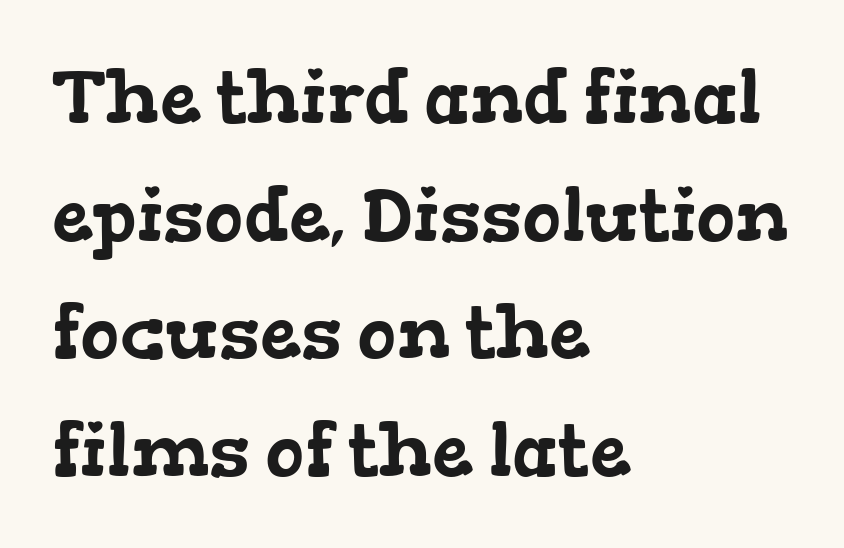
The image shows 74 px wide serif type; set left-aligned, normal line spacing (1.59x), normal letter spacing, not underlined; low stroke contrast and a medium x-height.
